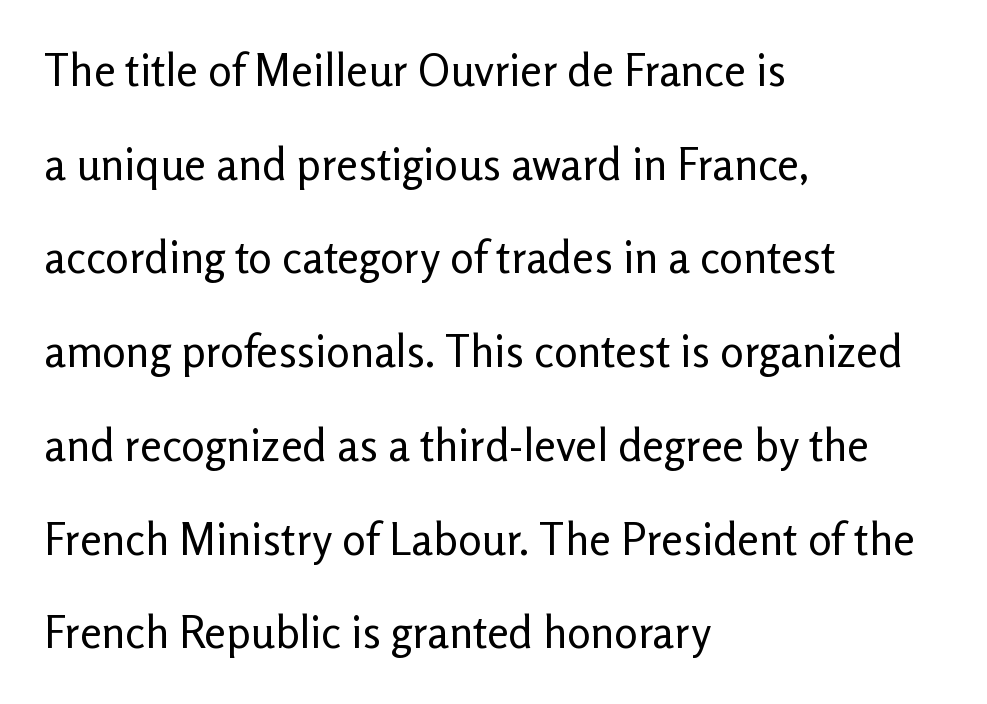
{"serif": "no", "italic": "no", "bold": "no", "weight": "regular", "width": "normal", "stroke_contrast": "low", "x_height": "medium", "monospaced": "no", "underline": "no", "align": "left", "line_spacing": "loose", "line_spacing_ratio": 2.13, "letter_spacing": "normal", "letter_spacing_em": 0.0, "glyph_px": 44}
